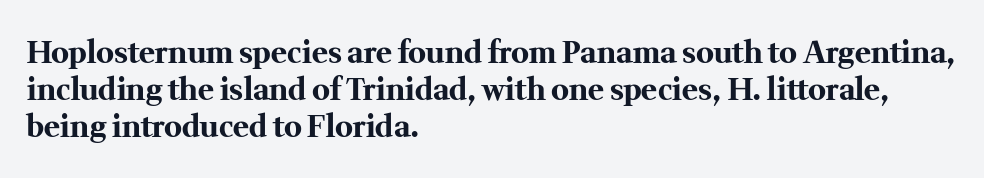
Q: Is the text bold? A: Yes.
Q: Is the text italic (slanted)? A: No, it is upright.
Q: Is the typeface a serif or a sans-serif typeface? A: Serif.
Q: Is the text underlined? A: No.
Q: How is the paragraph aligned? A: Left-aligned.
Q: Is the spacing between letters normal or unusually wide? A: Normal.
Q: Width (condensed, normal, or wide)? A: Normal.
Q: Stroke contrast? A: Medium.
Q: x-height? A: Medium.
Q: Monospaced? A: No.
